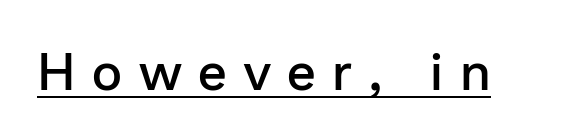
Think of a printed novel: that variable character pitch is what you see here. Typographic density is moderately raised because the face is semibold. This rendering employs a face without finishing strokes, i.e., a sans-serif. The face used here appears with an underline applied. A typesetter would call this heavily tracked-out type. Does the lettering tilt? It doesn't — this is upright.
